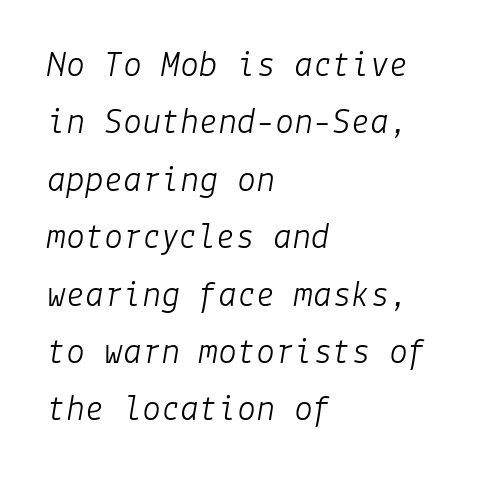
The space directly below the letters is spotless. You can tell it's italic because the verticals aren't actually vertical. No letter is thick-stroked: the sample isn't bold. The passage shown has conventional tracking throughout. Each new line begins a customary step beneath the previous one.
